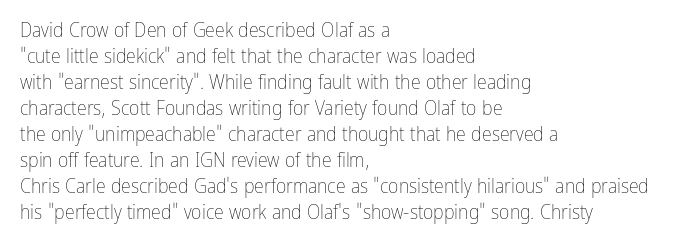
{"italic": "no", "bold": "no", "underline": "no", "align": "left", "line_spacing": "normal", "line_spacing_ratio": 1.3, "letter_spacing": "normal", "letter_spacing_em": 0.0, "glyph_px": 20}
